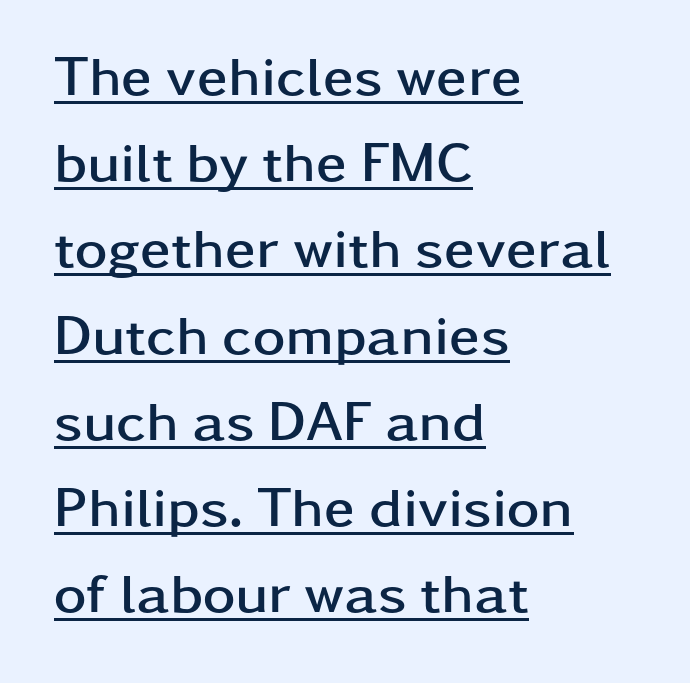
{"serif": "no", "italic": "no", "bold": "yes", "weight": "semibold", "width": "wide", "stroke_contrast": "low", "x_height": "medium", "monospaced": "no", "underline": "yes", "align": "left", "line_spacing": "normal", "line_spacing_ratio": 1.54, "letter_spacing": "normal", "letter_spacing_em": 0.0, "glyph_px": 56}
